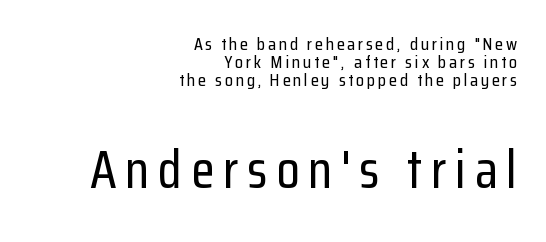
Q: Is the text italic (slanted)? A: No, it is upright.
Q: Is the typeface a serif or a sans-serif typeface? A: Sans-serif.
Q: Is the text underlined? A: No.
Q: How is the paragraph aligned? A: Right-aligned.
Q: Is the spacing between lines tight, normal or loose? A: Tight.
Q: Which block of text is set in a larger size, the first (top) or the second (bottom)? A: The second (bottom) one.
Q: Width (condensed, normal, or wide)? A: Condensed.
Q: Stroke contrast? A: Low.
Q: x-height? A: Medium.
Q: Monospaced? A: No.
